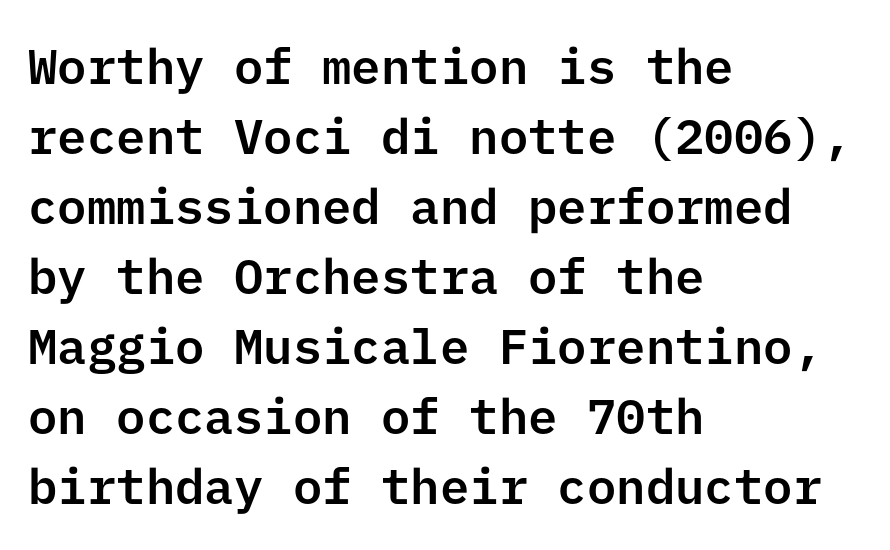
{"serif": "no", "italic": "no", "width": "normal", "stroke_contrast": "low", "x_height": "medium", "underline": "no", "align": "left", "line_spacing": "normal", "line_spacing_ratio": 1.43, "letter_spacing": "normal", "letter_spacing_em": 0.0, "glyph_px": 49}
